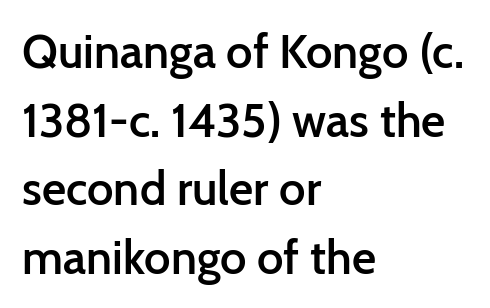
The rendering anchors every line to the left-hand side. This is sans-serif lettering, the kind often seen on screens and signage. If you measured baseline to baseline, you'd find a middling distance. This rendering features lettering with no underline. The gaps between neighbouring characters are ordinary and unremarkable.
